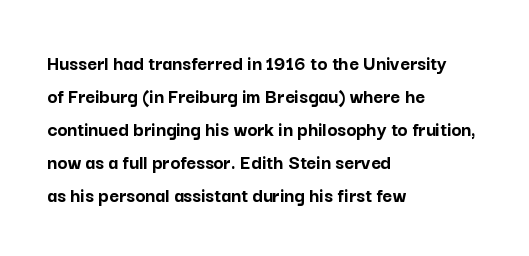
The sample has been set heavy, in full bold. Any mark beneath the type? The region is blank. The ragged edge is on the right, which tells us the setting is flush left. This sample uses plain, unmodified letter spacing. Posture: vertical. Does the leading feel generous? No, just average.
